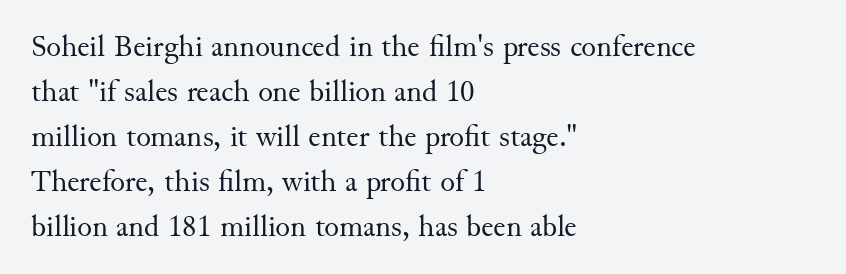
Q: Is the text bold? A: No.
Q: Is the text italic (slanted)? A: No, it is upright.
Q: Is the typeface a serif or a sans-serif typeface? A: Serif.
Q: Is the text underlined? A: No.
Q: How is the paragraph aligned? A: Left-aligned.
Q: Is the spacing between letters normal or unusually wide? A: Normal.
Q: Is the spacing between lines tight, normal or loose? A: Normal.
Q: Width (condensed, normal, or wide)? A: Normal.
Q: Stroke contrast? A: Medium.
Q: x-height? A: Small.
Q: Monospaced? A: No.
